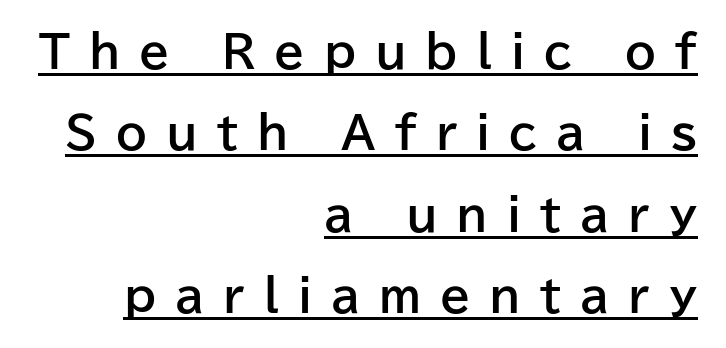
Q: Is the text bold? A: Yes.
Q: Is the text italic (slanted)? A: No, it is upright.
Q: Is the typeface a serif or a sans-serif typeface? A: Sans-serif.
Q: Is the text underlined? A: Yes.
Q: How is the paragraph aligned? A: Right-aligned.
Q: Is the spacing between letters normal or unusually wide? A: Unusually wide.
Q: Width (condensed, normal, or wide)? A: Normal.
Q: Stroke contrast? A: Low.
Q: x-height? A: Medium.
Q: Monospaced? A: No.
